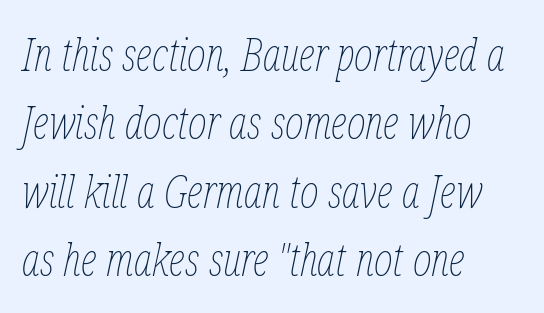
The image shows 45 px thin, condensed type, italic (leaning right); set left-aligned, normal line spacing (1.52x), normal letter spacing, not underlined; low stroke contrast and a medium x-height.
